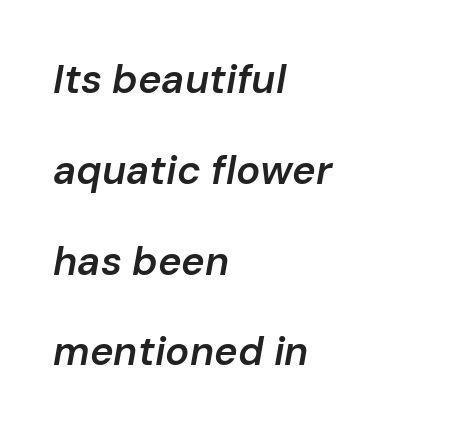
{"italic": "yes", "lean": "right", "slant_degrees": 10, "bold": "semi", "weight": "semibold", "width": "normal", "stroke_contrast": "low", "x_height": "medium", "monospaced": "no", "underline": "no", "align": "left", "line_spacing": "loose", "line_spacing_ratio": 2.27, "letter_spacing": "normal", "letter_spacing_em": 0.0, "glyph_px": 40}
